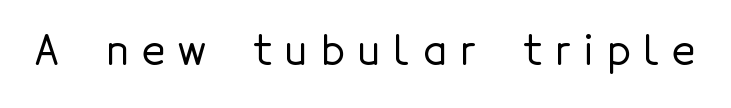
The image shows 41 px sans-serif type, upright; set unusually wide letter spacing (+0.32 em), not underlined; a medium x-height.
